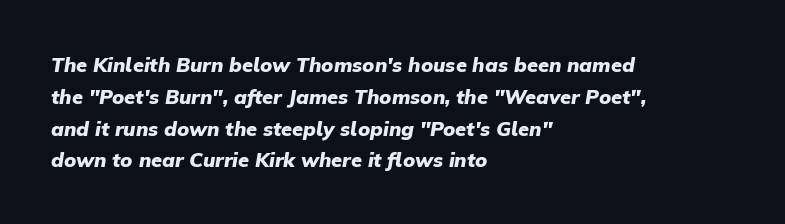
Q: Is the text bold? A: Yes.
Q: Is the text italic (slanted)? A: Yes, it leans right by about 9 degrees.
Q: Is the text underlined? A: No.
Q: How is the paragraph aligned? A: Left-aligned.
Q: Is the spacing between letters normal or unusually wide? A: Normal.
Q: Is the spacing between lines tight, normal or loose? A: Normal.
